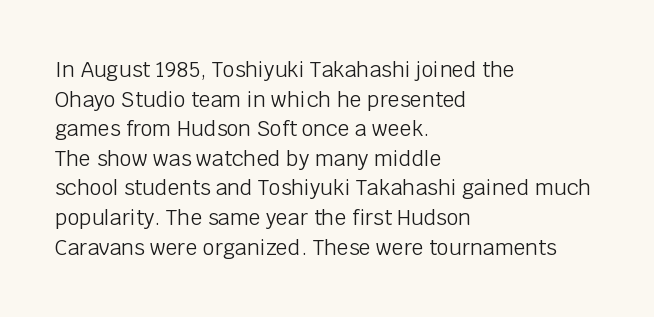
Quick note: underline off. Do the letters lean? They stand straight. The text block is weighted toward the left margin, trailing off unevenly rightward. This rendering leaves character spacing at its baseline value. Vertical spacing — default.
